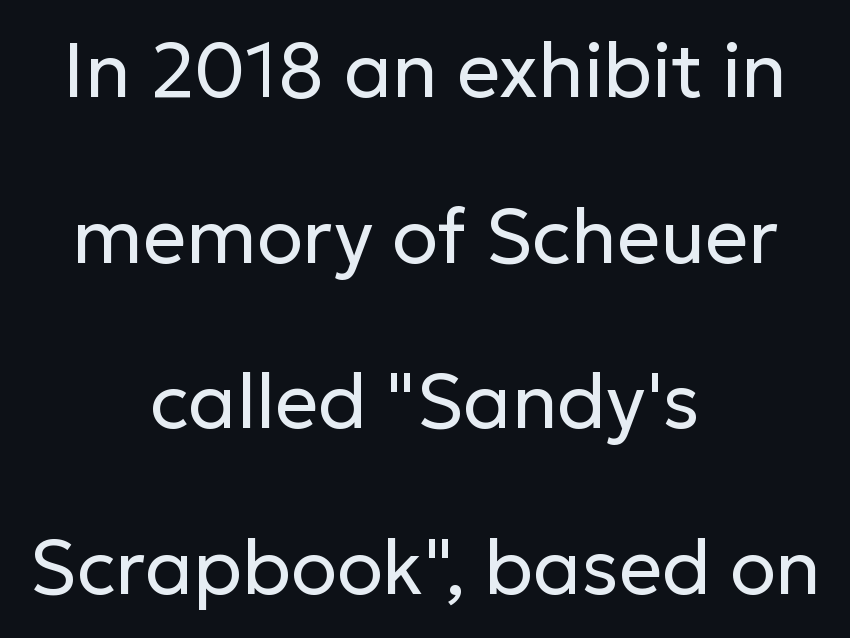
A quiet, ordinary-to-light weight characterises the typeface. Honestly, the rows look like they've been pulled way apart. Each row of text sits above clean, open space. The typesetter chose a symmetrical, centered arrangement here. Proportional: the letters do not fall into vertical columns.
